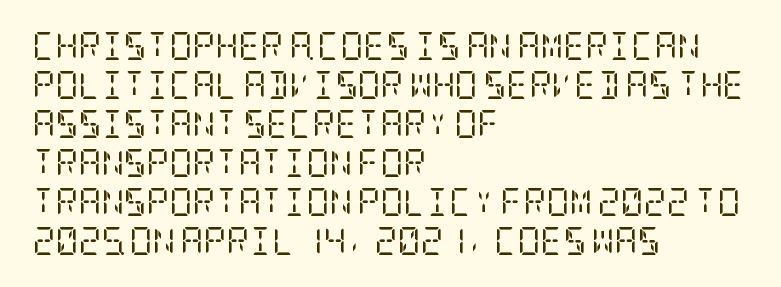
Q: Is the text bold? A: No.
Q: Is the text italic (slanted)? A: No, it is upright.
Q: Is the typeface a serif or a sans-serif typeface? A: Serif.
Q: Is the text underlined? A: No.
Q: How is the paragraph aligned? A: Left-aligned.
Q: Is the spacing between letters normal or unusually wide? A: Normal.
Q: Is the spacing between lines tight, normal or loose? A: Normal.
Q: Width (condensed, normal, or wide)? A: Condensed.
Q: Stroke contrast? A: Low.
Q: x-height? A: Large.
